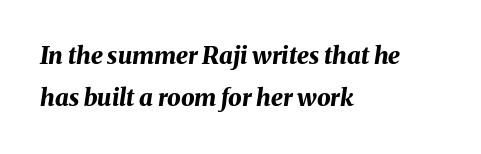
The image shows 24 px bold type, italic (leaning right); set left-aligned, line spacing 1.77x, normal letter spacing, not underlined.
